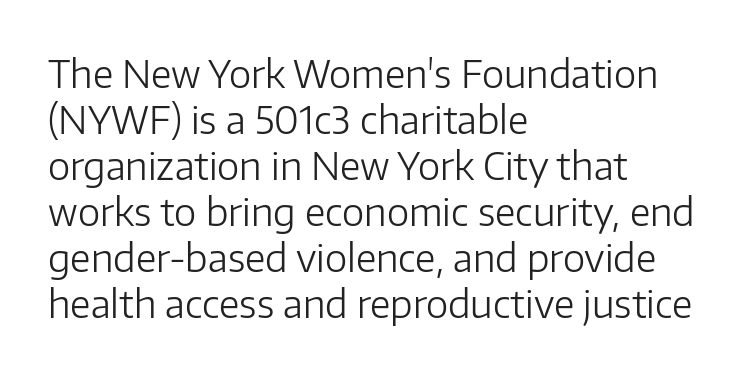
Q: Is the text bold? A: No.
Q: Is the text italic (slanted)? A: No, it is upright.
Q: Is the typeface a serif or a sans-serif typeface? A: Sans-serif.
Q: Is the text underlined? A: No.
Q: How is the paragraph aligned? A: Left-aligned.
Q: Is the spacing between letters normal or unusually wide? A: Normal.
Q: Width (condensed, normal, or wide)? A: Normal.
Q: Stroke contrast? A: Low.
Q: x-height? A: Medium.
Q: Monospaced? A: No.
